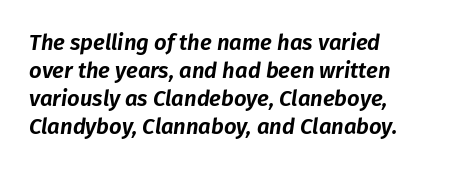
The image shows 22 px text type, italic (leaning right); set left-aligned, normal line spacing (1.27x), normal letter spacing, not underlined.
